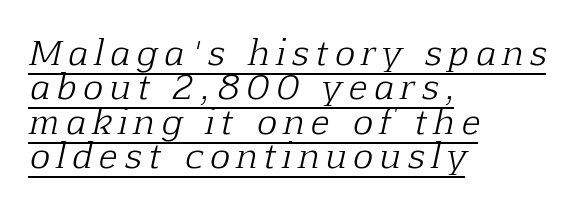
Q: Is the text bold? A: No.
Q: Is the text italic (slanted)? A: Yes, it leans right by about 12 degrees.
Q: Is the typeface a serif or a sans-serif typeface? A: Serif.
Q: Is the text underlined? A: Yes.
Q: How is the paragraph aligned? A: Left-aligned.
Q: Is the spacing between letters normal or unusually wide? A: Unusually wide.
Q: Is the spacing between lines tight, normal or loose? A: Tight.
Q: Width (condensed, normal, or wide)? A: Normal.
Q: Stroke contrast? A: Low.
Q: x-height? A: Medium.
Q: Monospaced? A: No.
